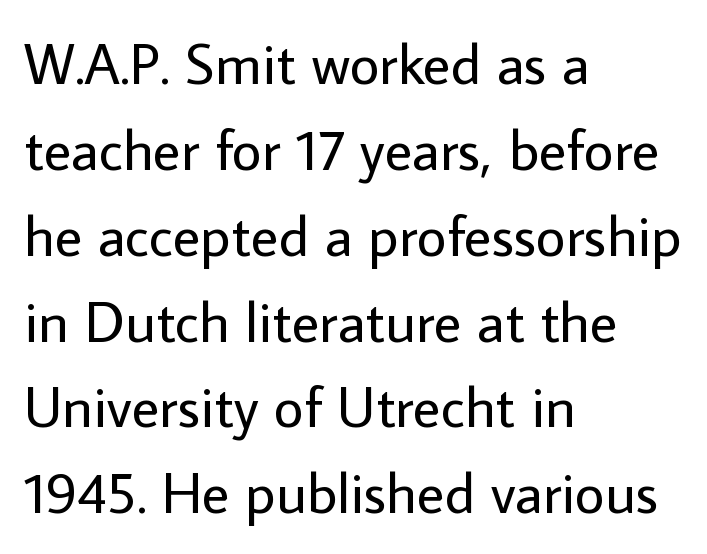
The setting favours the left margin, as ordinary paragraphs usually do. The typeface has the unassuming heft of standard copy or less. Varying glyph widths throughout — classic text-font behaviour. The tracking reads as untouched default to a designer's eye. Is there any slant? The stems are plumb.
